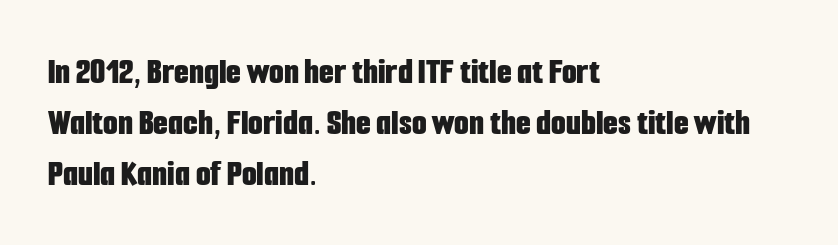
{"serif": "no", "italic": "no", "bold": "yes", "weight": "bold", "width": "condensed", "stroke_contrast": "low", "x_height": "medium", "monospaced": "no", "underline": "no", "align": "left", "line_spacing": "normal", "line_spacing_ratio": 1.34, "letter_spacing": "normal", "letter_spacing_em": 0.0, "glyph_px": 38}
